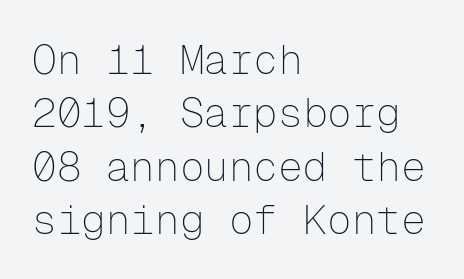
Q: Is the text bold? A: No.
Q: Is the text italic (slanted)? A: No, it is upright.
Q: Is the typeface a serif or a sans-serif typeface? A: Sans-serif.
Q: Is the text underlined? A: No.
Q: How is the paragraph aligned? A: Left-aligned.
Q: Is the spacing between letters normal or unusually wide? A: Normal.
Q: Is the spacing between lines tight, normal or loose? A: Normal.
Q: Width (condensed, normal, or wide)? A: Normal.
Q: Stroke contrast? A: Low.
Q: x-height? A: Medium.
Q: Monospaced? A: Yes.
